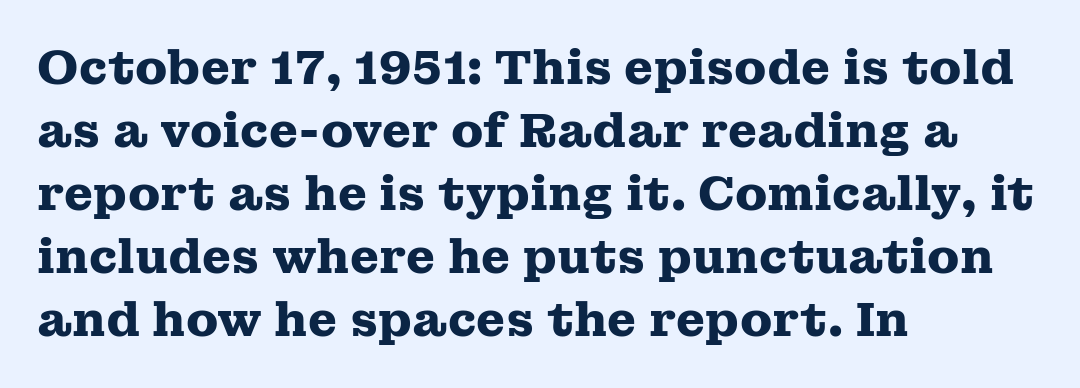
The passage shown is not underscored anywhere. Summary of vertical rhythm: regular, with standard interline spacing. Do the characters align in a grid? No, the font is proportional. These lines were composed using upright roman letters. Students, this is bold: see how much ink each stroke carries. I'd call this a serif setting — the letters wear small feet.
